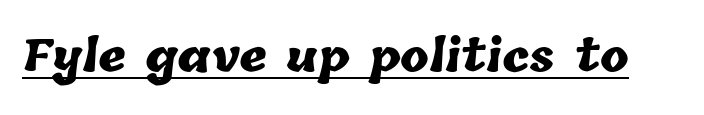
Students, observe the line beneath the letters — that is underlining. Bold? Absolutely — the strokes are thick and heavy. The letters sit at their default tracking, neither squeezed nor spread. Do the characters align in a grid? No, the font is proportional.
